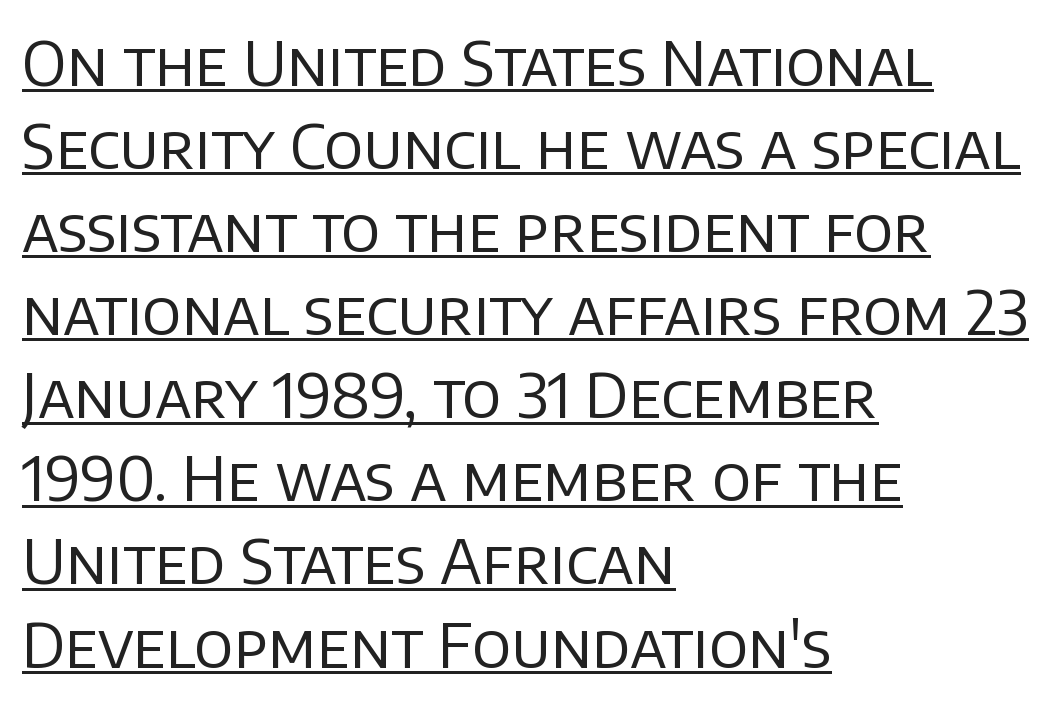
Q: Is the text bold? A: No.
Q: Is the text italic (slanted)? A: No, it is upright.
Q: Is the typeface a serif or a sans-serif typeface? A: Sans-serif.
Q: Is the text underlined? A: Yes.
Q: How is the paragraph aligned? A: Left-aligned.
Q: Is the spacing between letters normal or unusually wide? A: Normal.
Q: Is the spacing between lines tight, normal or loose? A: Normal.
Q: Width (condensed, normal, or wide)? A: Normal.
Q: Stroke contrast? A: Low.
Q: x-height? A: Large.
Q: Monospaced? A: No.
